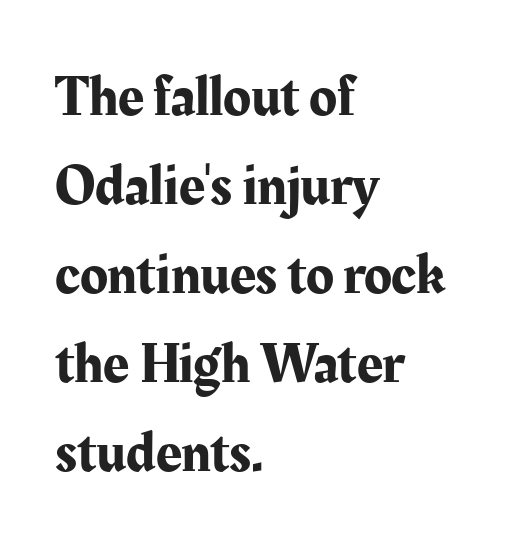
Q: Is the text italic (slanted)? A: No, it is upright.
Q: Is the typeface a serif or a sans-serif typeface? A: Serif.
Q: Is the text underlined? A: No.
Q: How is the paragraph aligned? A: Left-aligned.
Q: Is the spacing between letters normal or unusually wide? A: Normal.
Q: Is the spacing between lines tight, normal or loose? A: Normal.
Q: Width (condensed, normal, or wide)? A: Normal.
Q: Stroke contrast? A: Medium.
Q: x-height? A: Medium.
Q: Monospaced? A: No.
